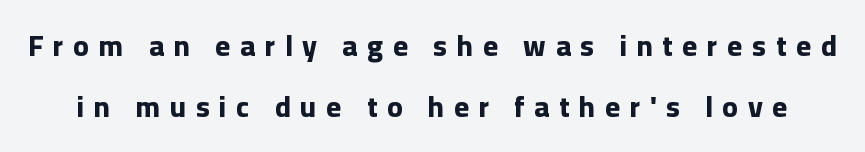
Do the letters lean? They stand straight. The baseline area is clear. Typographically, this falls in the sans-serif category. This sample has the flowing, uneven cadence of proportional lettering. This sample uses expanded letter spacing, leaving extra air between glyphs. Is there much room between lines? Yes — plenty of vertical air separates them.
